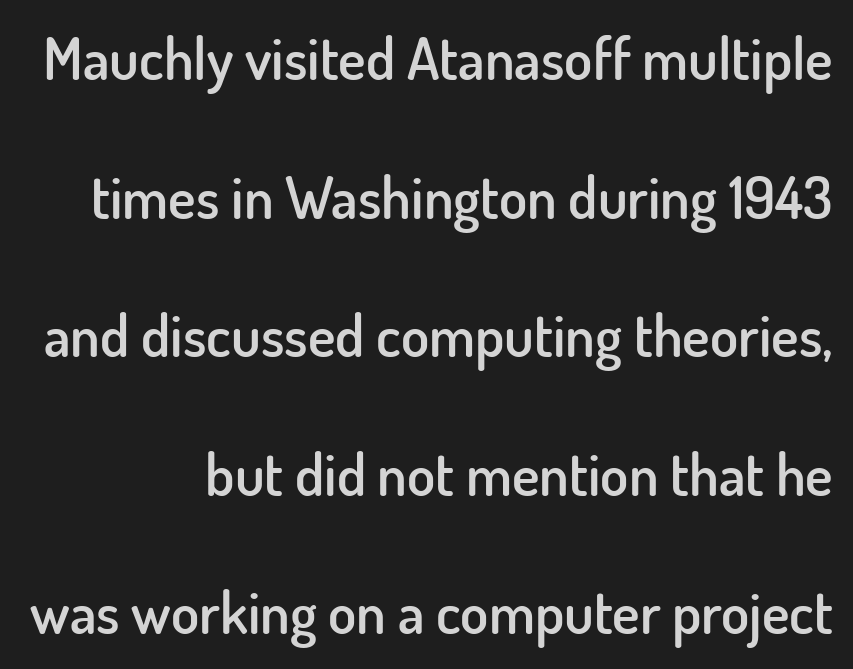
{"serif": "no", "italic": "no", "bold": "semi", "weight": "semibold", "width": "normal", "stroke_contrast": "low", "x_height": "small", "monospaced": "no", "underline": "no", "line_spacing": "loose", "line_spacing_ratio": 2.39, "letter_spacing": "normal", "letter_spacing_em": 0.0, "glyph_px": 58}
